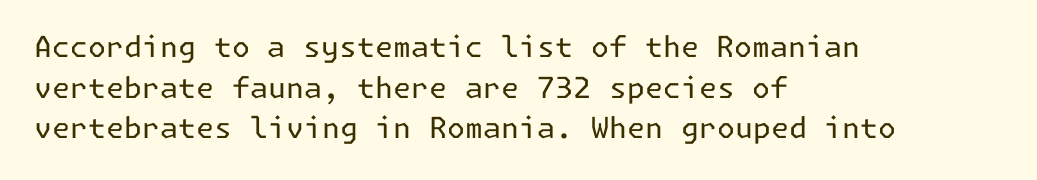
Q: Is the text bold? A: No.
Q: Is the text italic (slanted)? A: No, it is upright.
Q: Is the typeface a serif or a sans-serif typeface? A: Sans-serif.
Q: Is the text underlined? A: No.
Q: How is the paragraph aligned? A: Left-aligned.
Q: Is the spacing between letters normal or unusually wide? A: Normal.
Q: Is the spacing between lines tight, normal or loose? A: Normal.
Q: Width (condensed, normal, or wide)? A: Normal.
Q: Stroke contrast? A: Low.
Q: x-height? A: Medium.
